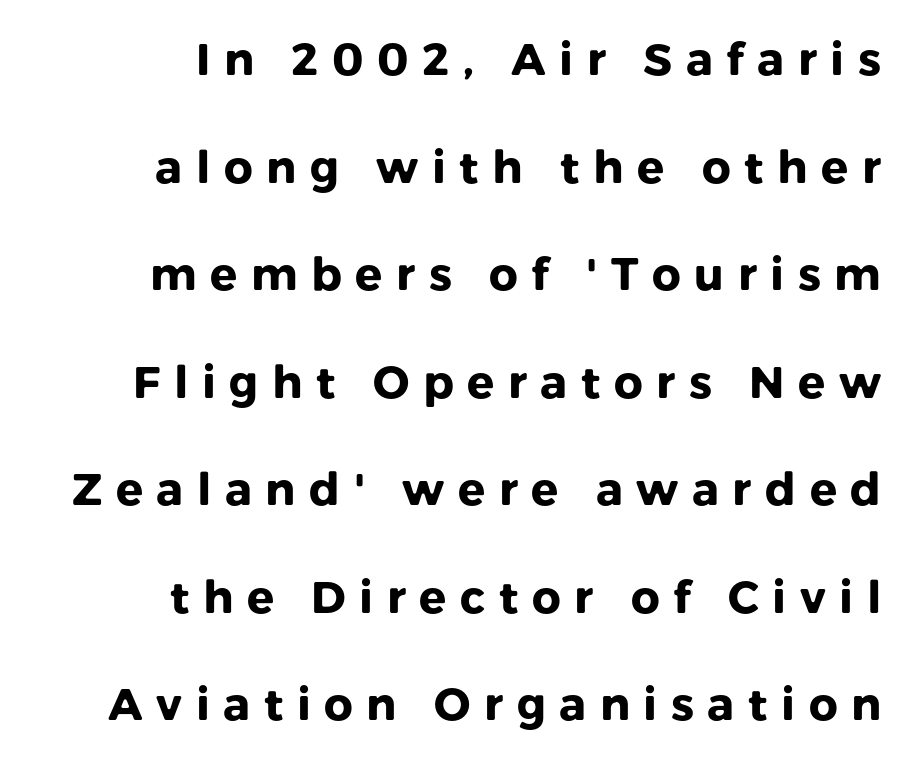
The image shows 45 px heavy sans-serif type, upright; set right-aligned, loose line spacing (2.39x), unusually wide letter spacing (+0.3 em), not underlined; low stroke contrast and a medium x-height.
